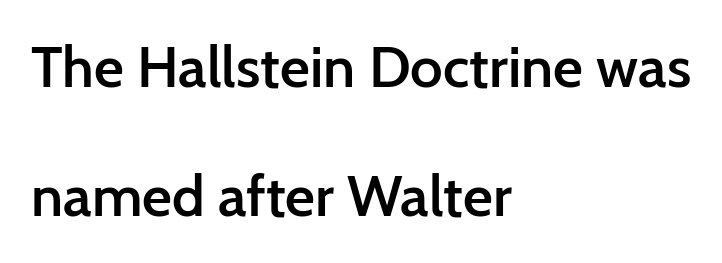
Notice the strokes are somewhat thickened but not fully heavy: this is a semibold. The font family rendered here belongs to the sans-serif group. Leading is clearly above the norm, producing a sparse column. What stands out about the letter spacing? Nothing — it is the standard amount.
